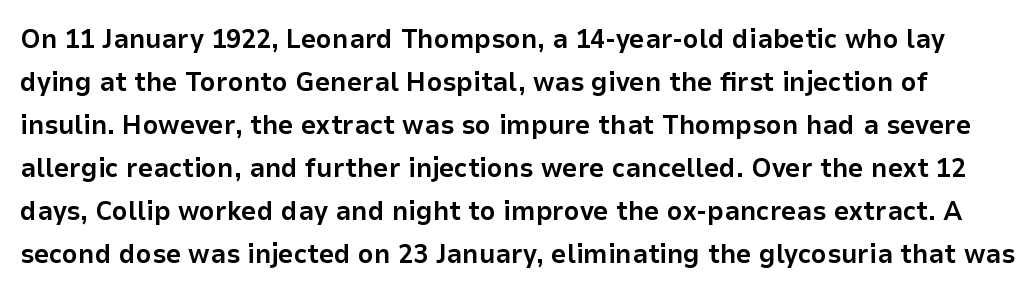
{"italic": "no", "bold": "yes", "underline": "no", "line_spacing": "normal", "line_spacing_ratio": 1.59, "letter_spacing": "normal", "letter_spacing_em": 0.0, "glyph_px": 27}
